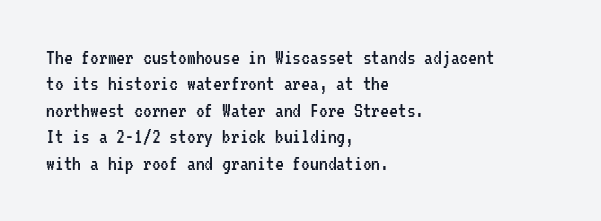
Q: Is the text bold? A: No.
Q: Is the text italic (slanted)? A: No, it is upright.
Q: Is the text underlined? A: No.
Q: How is the paragraph aligned? A: Left-aligned.
Q: Is the spacing between letters normal or unusually wide? A: Normal.
